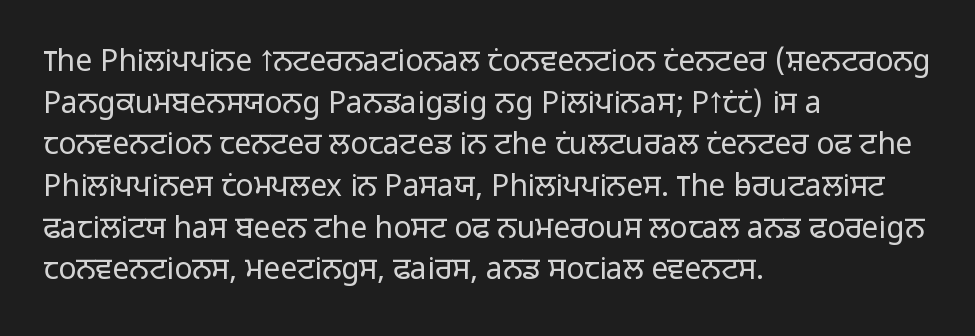
{"serif": "no", "italic": "no", "bold": "no", "weight": "light", "width": "normal", "stroke_contrast": "low", "x_height": "medium", "monospaced": "no", "underline": "no", "align": "left", "line_spacing": "normal", "line_spacing_ratio": 1.39, "letter_spacing": "normal", "letter_spacing_em": 0.0, "glyph_px": 30}
